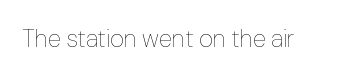
Q: Is the text bold? A: No.
Q: Is the text italic (slanted)? A: No, it is upright.
Q: Is the text underlined? A: No.
Q: Is the spacing between letters normal or unusually wide? A: Normal.
